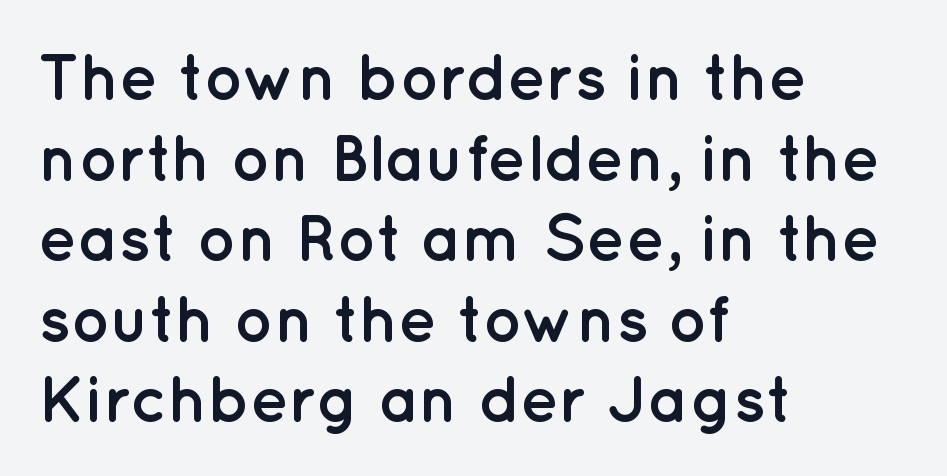
The image shows 65 px semibold sans-serif type, upright; set left-aligned, line spacing 1.24x, normal letter spacing, not underlined; low stroke contrast and a medium x-height.
